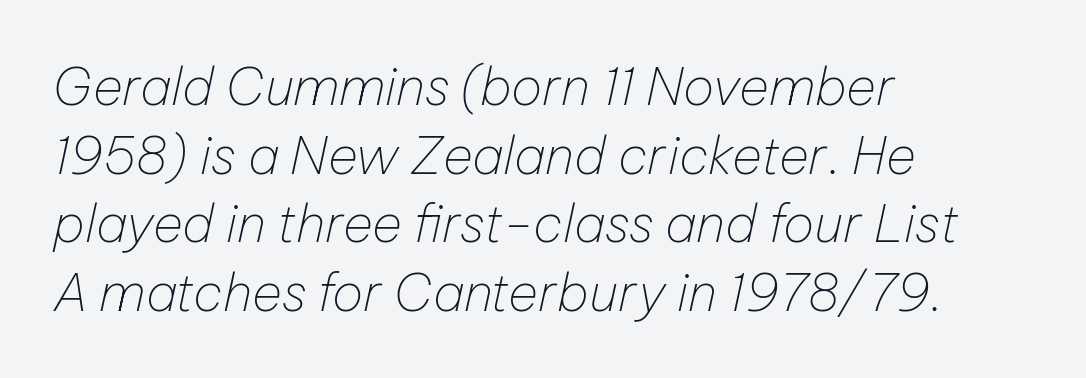
The image shows 52 px thin type, italic (leaning right); set left-aligned, normal line spacing (1.32x), normal letter spacing, not underlined; low stroke contrast and a medium x-height.
